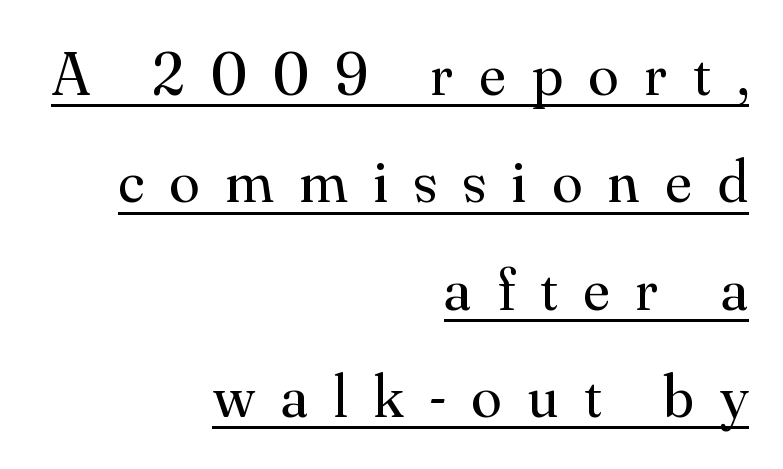
The image shows 61 px regular-weight serif type, upright; set right-aligned, line spacing 1.76x, unusually wide letter spacing (+0.43 em), underlined; medium stroke contrast and a small x-height.
